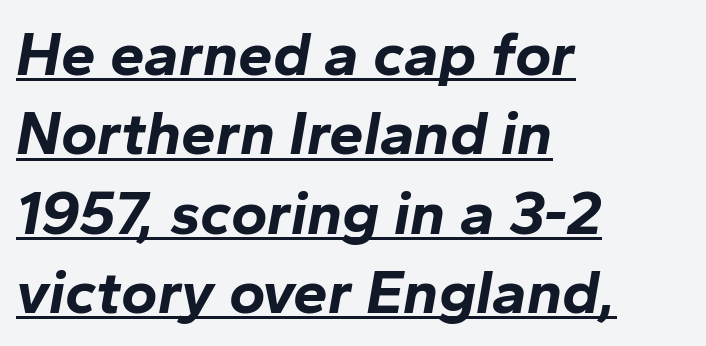
{"italic": "yes", "lean": "right", "slant_degrees": 10, "bold": "yes", "weight": "bold", "width": "normal", "stroke_contrast": "low", "x_height": "medium", "monospaced": "no", "underline": "yes", "align": "left", "line_spacing": "normal", "line_spacing_ratio": 1.28, "letter_spacing": "normal", "letter_spacing_em": 0.0, "glyph_px": 62}
